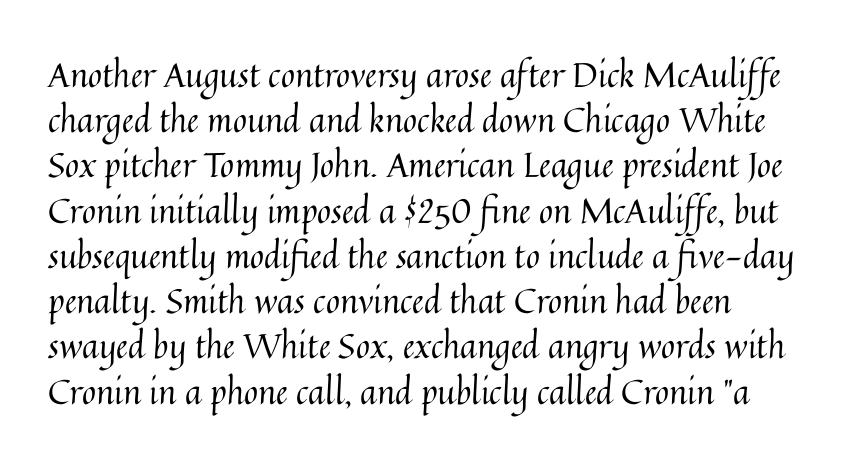
Q: Is the text bold? A: No.
Q: Is the text italic (slanted)? A: Yes.
Q: Is the text underlined? A: No.
Q: How is the paragraph aligned? A: Left-aligned.
Q: Is the spacing between letters normal or unusually wide? A: Normal.
Q: Is the spacing between lines tight, normal or loose? A: Normal.
Q: Width (condensed, normal, or wide)? A: Normal.
Q: Stroke contrast? A: Medium.
Q: x-height? A: Medium.
Q: Monospaced? A: No.
